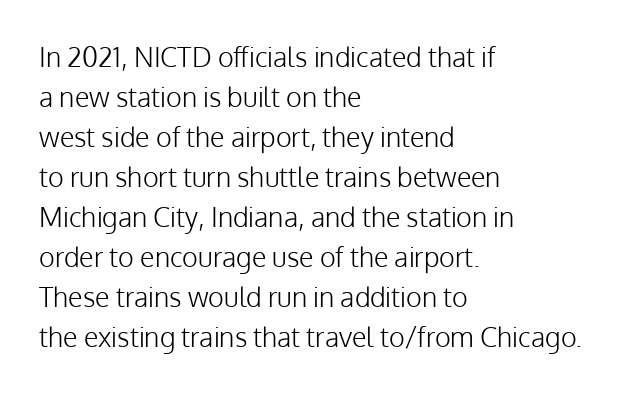
Italic: no, the glyphs are upright roman. Observe the ordinary spacing: letters are neighbours, not strangers. Line spacing here is normal. The zone under the glyphs is completely vacant. These lines stack with their left ends in a neat column.
